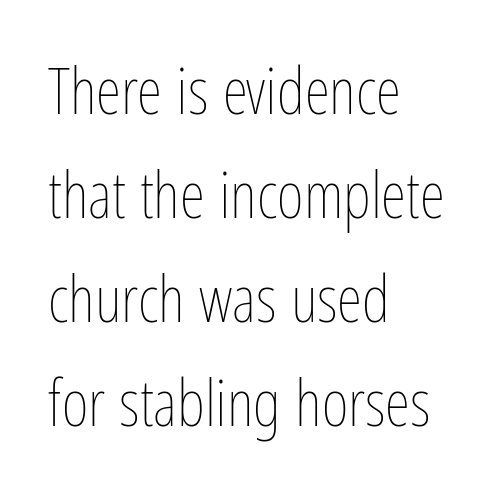
Q: Is the text bold? A: No.
Q: Is the text italic (slanted)? A: No, it is upright.
Q: Is the text underlined? A: No.
Q: How is the paragraph aligned? A: Left-aligned.
Q: Is the spacing between letters normal or unusually wide? A: Normal.
Q: Is the spacing between lines tight, normal or loose? A: Normal.
Q: Width (condensed, normal, or wide)? A: Condensed.
Q: Stroke contrast? A: Low.
Q: x-height? A: Medium.
Q: Monospaced? A: No.
